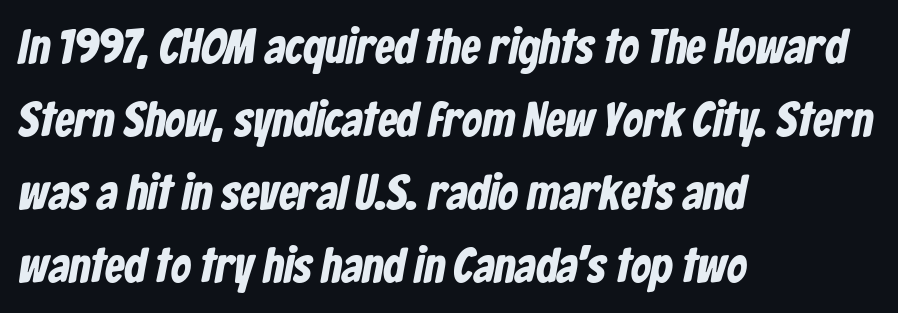
The space beneath each line is pristine and unruled. The face used here is proportionally spaced, like ordinary book or web type. How are the letters spaced? Ordinarily, with no added tracking. The designer left line spacing at the default. The passage is arranged the way most books set body copy — flush left.
